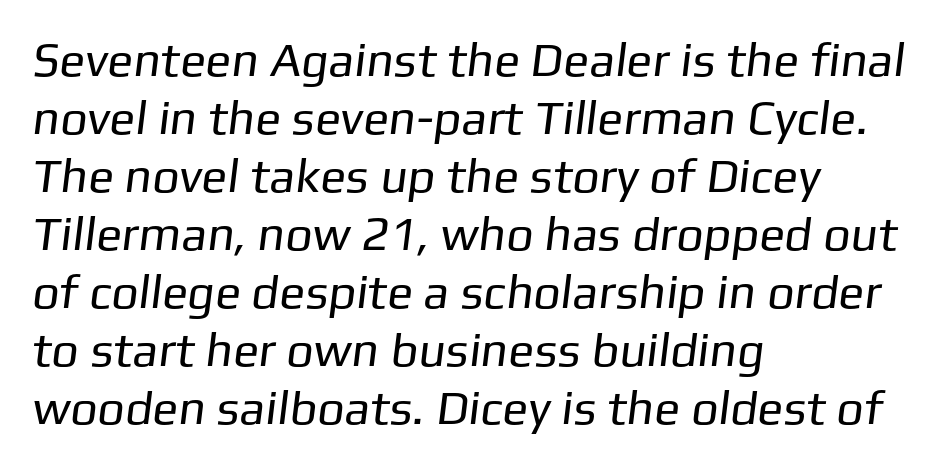
The image shows 48 px regular-weight sans-serif type; set left-aligned, line spacing 1.21x, normal letter spacing, not underlined; low stroke contrast and a medium x-height.
